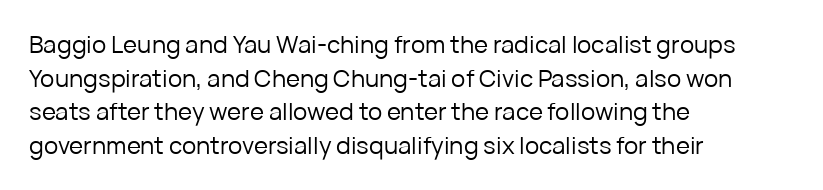
Does the copy run flush right? No — it runs flush left. Does extra space separate the letters? No, they use regular spacing. The letters look calm and open, with moderate or lighter stems. Beneath every word, the page is bare. Normally led — the rows are evenly, conventionally spaced.
